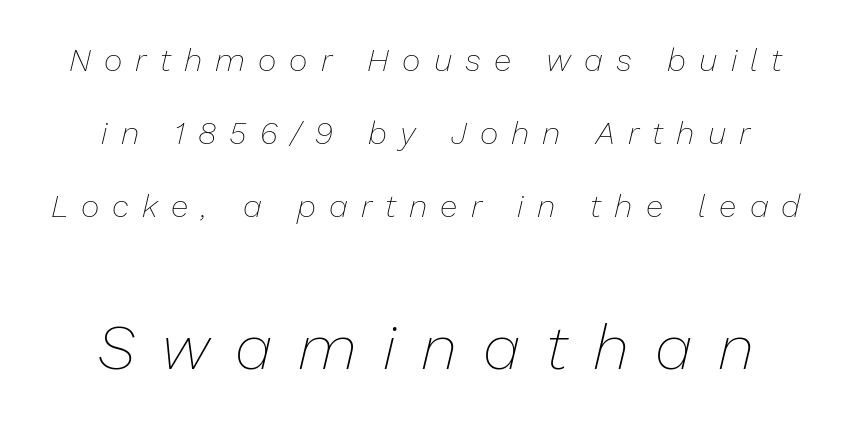
Q: Is the text bold? A: No.
Q: Is the text italic (slanted)? A: Yes, it leans right by about 13 degrees.
Q: Is the text underlined? A: No.
Q: Is the spacing between letters normal or unusually wide? A: Unusually wide.
Q: Is the spacing between lines tight, normal or loose? A: Loose.
Q: Which block of text is set in a larger size, the first (top) or the second (bottom)? A: The second (bottom) one.
Q: Width (condensed, normal, or wide)? A: Normal.
Q: Stroke contrast? A: Low.
Q: x-height? A: Medium.
Q: Monospaced? A: No.
